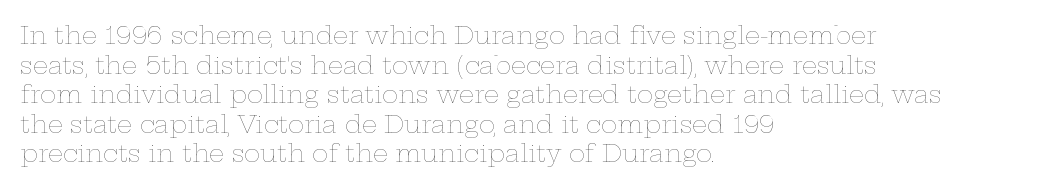
{"italic": "no", "bold": "no", "underline": "no", "align": "left", "line_spacing_ratio": 1.23, "letter_spacing": "normal", "letter_spacing_em": 0.0, "glyph_px": 24}
